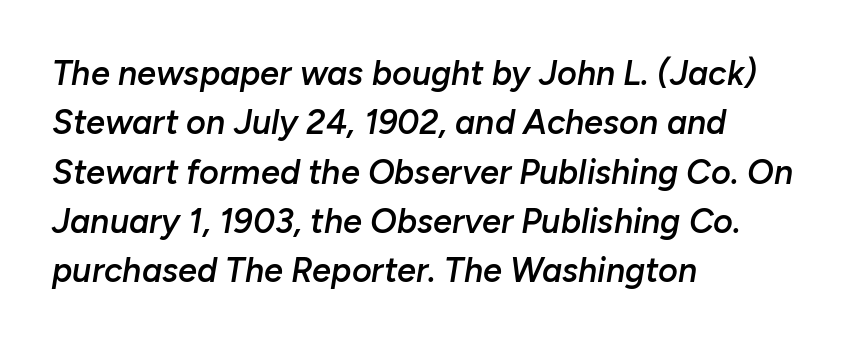
The image shows 34 px semibold type, italic (leaning right); set left-aligned, normal line spacing (1.45x), normal letter spacing, not underlined; low stroke contrast and a medium x-height.
